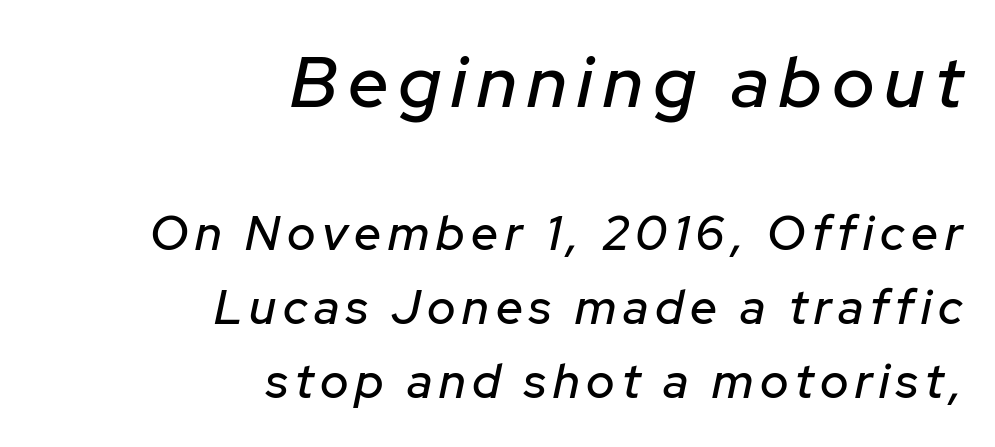
Q: Is the text italic (slanted)? A: Yes, it leans right by about 12 degrees.
Q: Is the text underlined? A: No.
Q: How is the paragraph aligned? A: Right-aligned.
Q: Is the spacing between lines tight, normal or loose? A: Normal.
Q: Which block of text is set in a larger size, the first (top) or the second (bottom)? A: The first (top) one.
Q: Width (condensed, normal, or wide)? A: Normal.
Q: Stroke contrast? A: Low.
Q: x-height? A: Medium.
Q: Monospaced? A: No.
